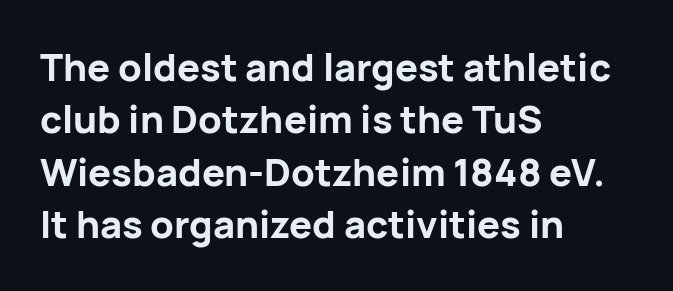
{"serif": "no", "italic": "no", "bold": "yes", "weight": "bold", "width": "normal", "stroke_contrast": "low", "x_height": "medium", "monospaced": "no", "underline": "no", "align": "left", "line_spacing": "normal", "line_spacing_ratio": 1.38, "letter_spacing": "normal", "letter_spacing_em": 0.0, "glyph_px": 38}
